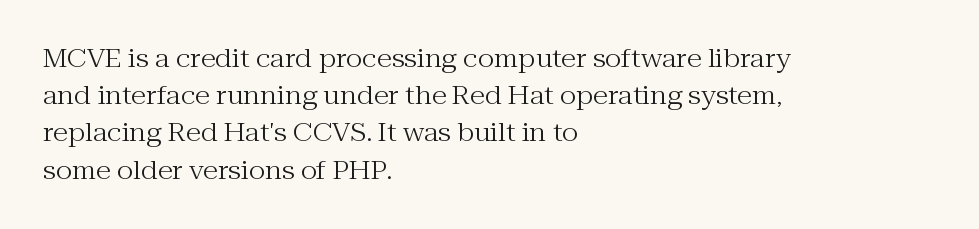
Each new line begins a customary step beneath the previous one. In CSS terms this would be text-align: left. Every character sits straight up, as roman type does. Inter-character spacing is left at the font's built-in metrics.
